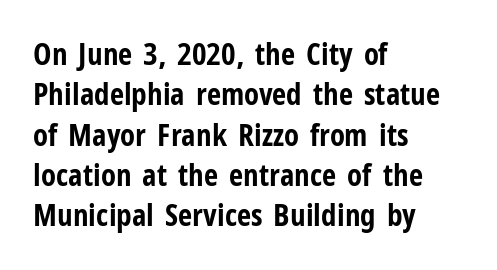
{"serif": "no", "italic": "no", "bold": "yes", "weight": "bold", "width": "condensed", "stroke_contrast": "low", "x_height": "medium", "monospaced": "no", "underline": "no", "align": "left", "line_spacing": "normal", "line_spacing_ratio": 1.3, "letter_spacing": "normal", "letter_spacing_em": 0.0, "glyph_px": 31}
